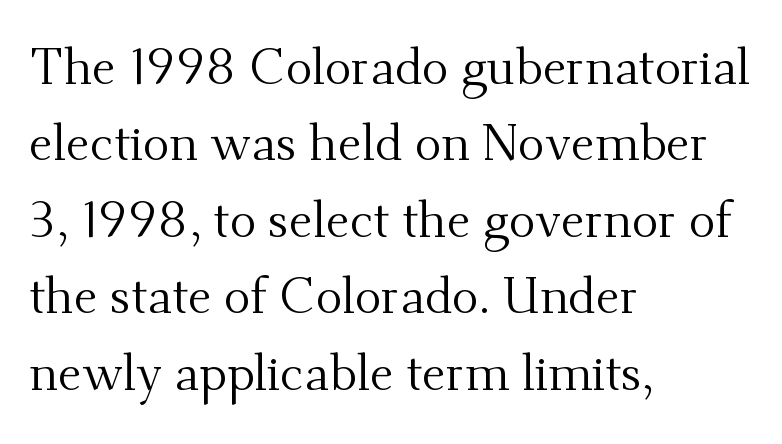
{"serif": "yes", "italic": "no", "bold": "no", "weight": "regular", "width": "normal", "stroke_contrast": "medium", "x_height": "small", "monospaced": "no", "underline": "no", "align": "left", "line_spacing": "normal", "line_spacing_ratio": 1.53, "letter_spacing": "normal", "letter_spacing_em": 0.0, "glyph_px": 50}
